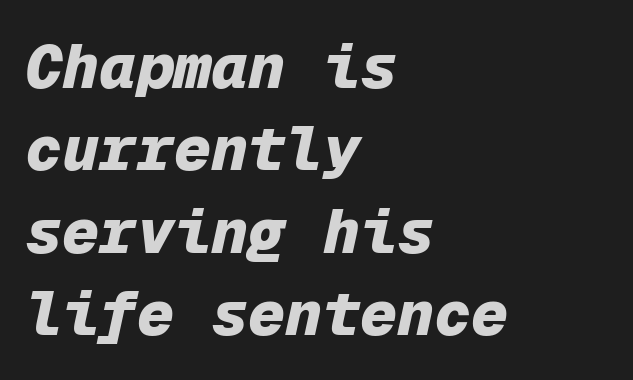
The space between consecutive lines is moderate. The zone under the glyphs is completely vacant. What stands out about the letter spacing? Nothing — it is the standard amount. The face used here is monospaced, like something from a code editor. The typography opts for an oblique posture over an upright one.
